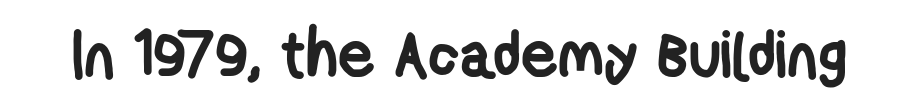
The letterforms sit shoulder to shoulder at normal distance. Decoration check: the copy has no underline. Do the characters align in a grid? No, the font is proportional. A typesetter would label this face a sans. Each glyph is drawn with heavy, bold strokes.
